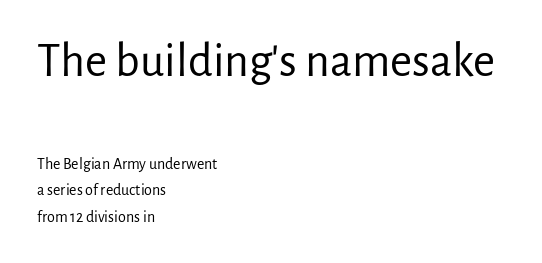
The image shows 48 px regular-weight sans-serif type, upright; set left-aligned, normal line spacing (1.67x), normal letter spacing, not underlined; the first (top) block is 3.0x larger; low stroke contrast and a medium x-height.
